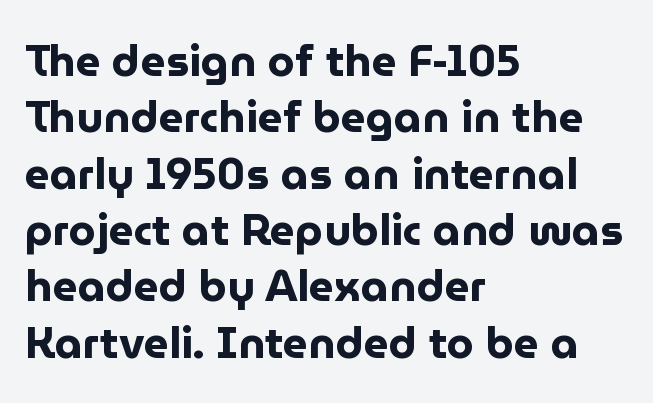
This rendering employs a face without finishing strokes, i.e., a sans-serif. Is there much room between lines? A standard amount, neither cramped nor airy. The words here are not underlined. Note the varied advance widths — an 'i' is clearly narrower than an 'm'. If you drew a line through each stem, it would be perfectly vertical.
